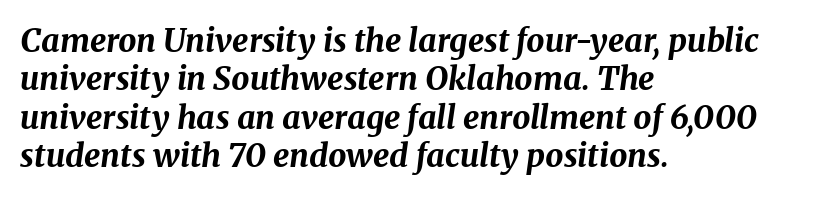
{"italic": "yes", "lean": "right", "slant_degrees": 8, "bold": "yes", "weight": "bold", "width": "normal", "stroke_contrast": "medium", "x_height": "medium", "monospaced": "no", "underline": "no", "align": "left", "line_spacing_ratio": 1.2, "letter_spacing": "normal", "letter_spacing_em": 0.0, "glyph_px": 32}
